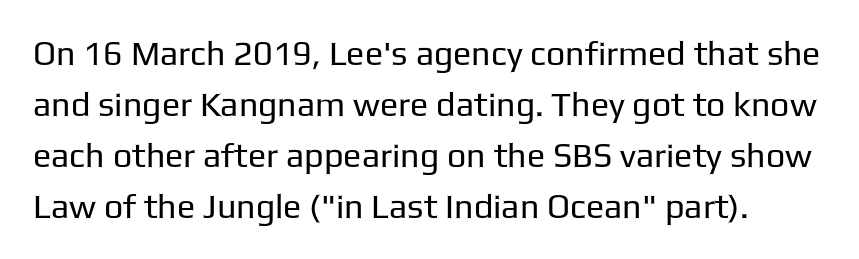
Q: Is the text bold? A: No.
Q: Is the text italic (slanted)? A: No, it is upright.
Q: Is the typeface a serif or a sans-serif typeface? A: Sans-serif.
Q: Is the text underlined? A: No.
Q: Is the spacing between letters normal or unusually wide? A: Normal.
Q: Is the spacing between lines tight, normal or loose? A: Normal.
Q: Width (condensed, normal, or wide)? A: Normal.
Q: Stroke contrast? A: Low.
Q: x-height? A: Medium.
Q: Monospaced? A: No.
